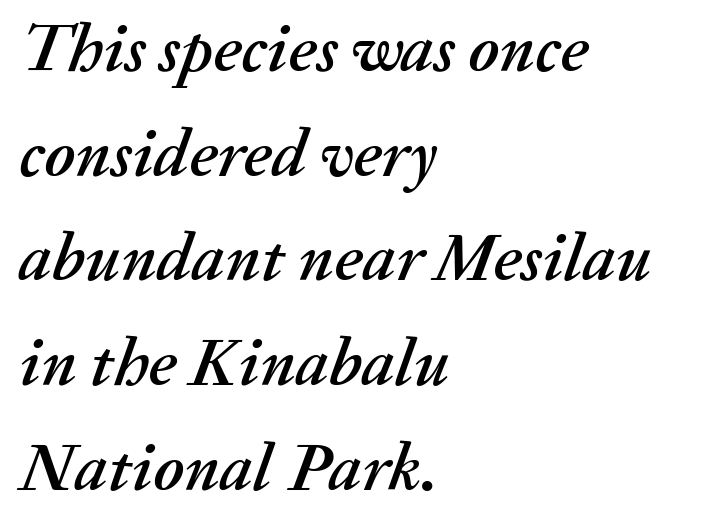
Q: Is the text italic (slanted)? A: Yes, it leans right by about 20 degrees.
Q: Is the text underlined? A: No.
Q: How is the paragraph aligned? A: Left-aligned.
Q: Is the spacing between letters normal or unusually wide? A: Normal.
Q: Is the spacing between lines tight, normal or loose? A: Normal.
Q: Width (condensed, normal, or wide)? A: Normal.
Q: Stroke contrast? A: Medium.
Q: x-height? A: Medium.
Q: Monospaced? A: No.
